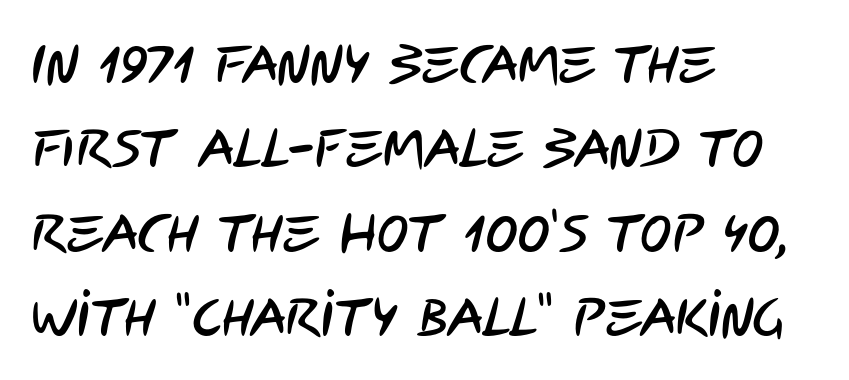
Serif or sans? Sans — the stroke terminals are bare. These lines stack with their left ends in a neat column. This rendering leaves character spacing at its baseline value. Beneath every word, the page is bare. Honestly, the row spacing looks completely unremarkable.
